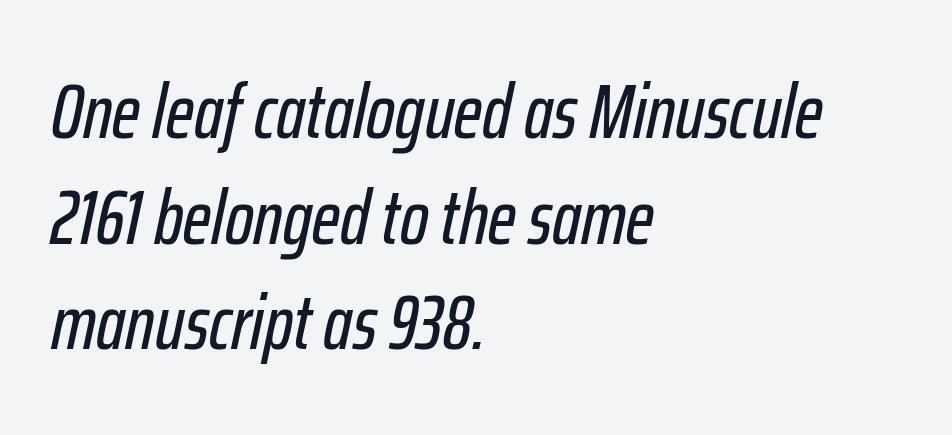
Letter spacing: default. The compositor pushed each line to the left boundary. Evenly set lines give the paragraph a standard silhouette. Clear beneath every line of the passage.
